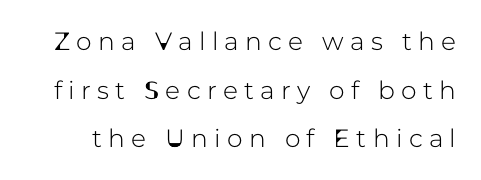
The image shows 25 px text type, upright; set loose line spacing (1.95x), unusually wide letter spacing (+0.25 em), not underlined.
